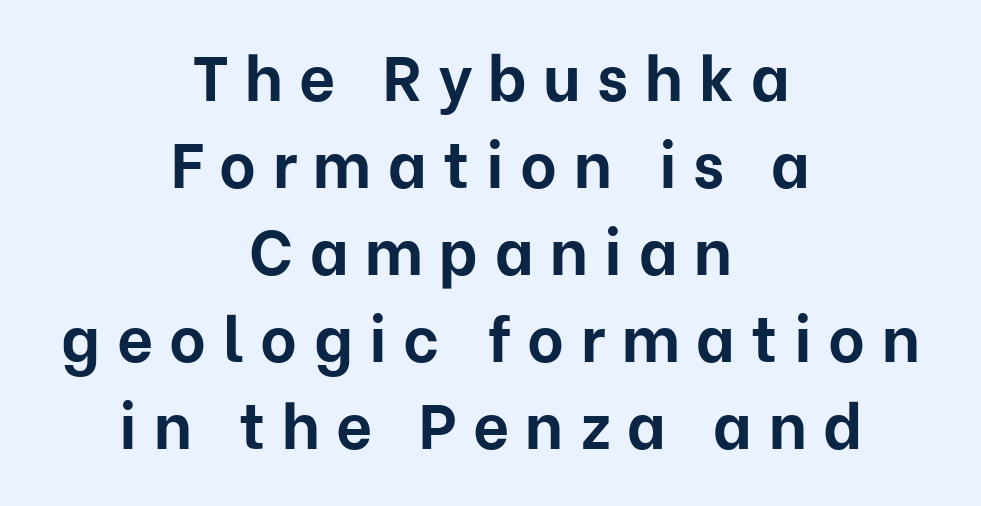
{"serif": "no", "italic": "no", "bold": "yes", "weight": "bold", "width": "normal", "stroke_contrast": "low", "x_height": "medium", "monospaced": "no", "underline": "no", "align": "center", "line_spacing": "normal", "line_spacing_ratio": 1.38, "letter_spacing": "wide", "letter_spacing_em": 0.26, "glyph_px": 63}
